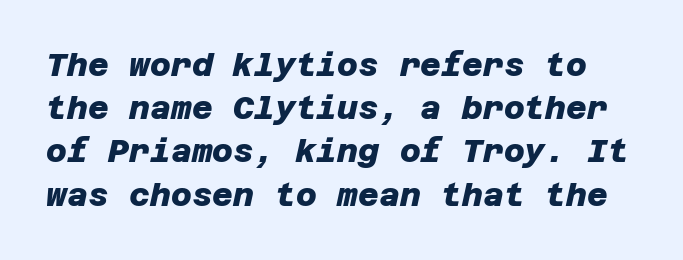
{"serif": "no", "bold": "yes", "weight": "heavy", "width": "normal", "stroke_contrast": "low", "x_height": "large", "underline": "no", "line_spacing": "normal", "line_spacing_ratio": 1.35, "letter_spacing": "normal", "letter_spacing_em": 0.0, "glyph_px": 32}
